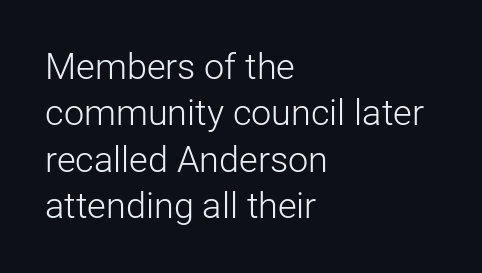
Q: Is the text bold? A: No.
Q: Is the text italic (slanted)? A: No, it is upright.
Q: Is the typeface a serif or a sans-serif typeface? A: Sans-serif.
Q: Is the text underlined? A: No.
Q: How is the paragraph aligned? A: Left-aligned.
Q: Is the spacing between letters normal or unusually wide? A: Normal.
Q: Is the spacing between lines tight, normal or loose? A: Normal.
Q: Width (condensed, normal, or wide)? A: Normal.
Q: Stroke contrast? A: Low.
Q: x-height? A: Medium.
Q: Monospaced? A: No.
